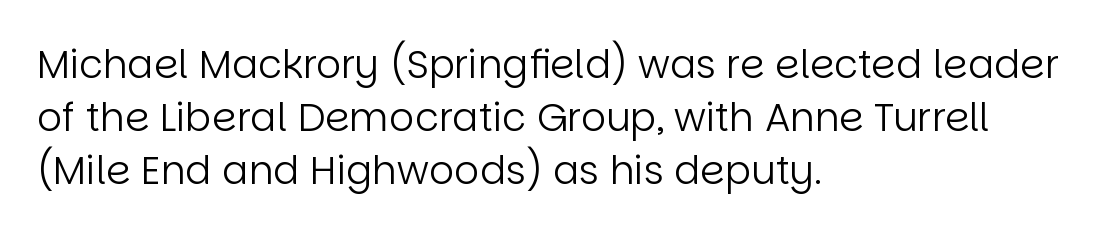
The image shows 39 px regular-weight sans-serif type, upright; set left-aligned, normal line spacing (1.36x), normal letter spacing, not underlined; low stroke contrast and a large x-height.
